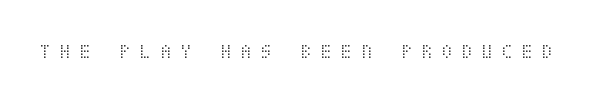
{"italic": "no", "bold": "no", "underline": "no", "letter_spacing": "wide", "letter_spacing_em": 0.41, "glyph_px": 21}
